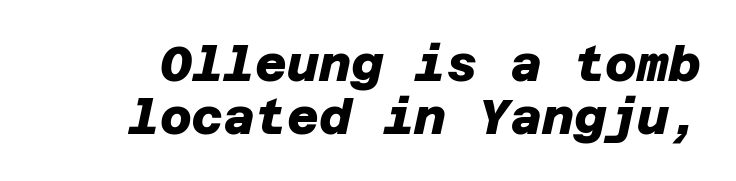
Q: Is the text bold? A: Yes.
Q: Is the typeface a serif or a sans-serif typeface? A: Sans-serif.
Q: Is the text underlined? A: No.
Q: Is the spacing between letters normal or unusually wide? A: Normal.
Q: Is the spacing between lines tight, normal or loose? A: Tight.
Q: Width (condensed, normal, or wide)? A: Normal.
Q: Stroke contrast? A: Low.
Q: x-height? A: Large.
